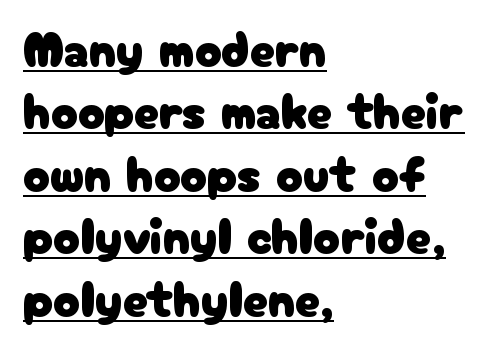
Q: Is the text italic (slanted)? A: No, it is upright.
Q: Is the typeface a serif or a sans-serif typeface? A: Sans-serif.
Q: Is the text underlined? A: Yes.
Q: How is the paragraph aligned? A: Left-aligned.
Q: Is the spacing between letters normal or unusually wide? A: Normal.
Q: Is the spacing between lines tight, normal or loose? A: Normal.
Q: Width (condensed, normal, or wide)? A: Normal.
Q: Stroke contrast? A: Low.
Q: x-height? A: Medium.
Q: Monospaced? A: No.
